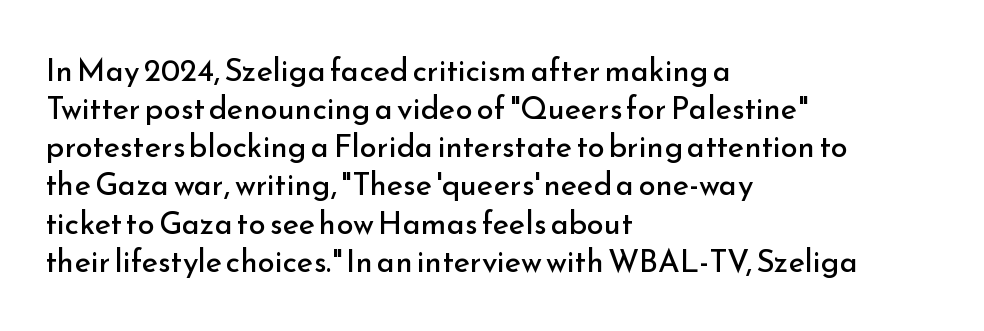
{"serif": "no", "italic": "no", "bold": "no", "weight": "regular", "width": "normal", "stroke_contrast": "low", "x_height": "small", "monospaced": "no", "underline": "no", "align": "left", "line_spacing_ratio": 1.23, "letter_spacing": "normal", "letter_spacing_em": 0.0, "glyph_px": 31}
